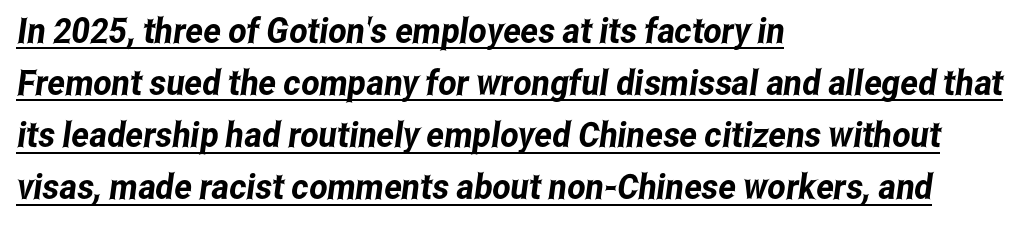
Q: Is the typeface a serif or a sans-serif typeface? A: Sans-serif.
Q: Is the text underlined? A: Yes.
Q: How is the paragraph aligned? A: Left-aligned.
Q: Is the spacing between letters normal or unusually wide? A: Normal.
Q: Is the spacing between lines tight, normal or loose? A: Normal.
Q: Width (condensed, normal, or wide)? A: Condensed.
Q: Stroke contrast? A: Low.
Q: x-height? A: Medium.
Q: Monospaced? A: No.
